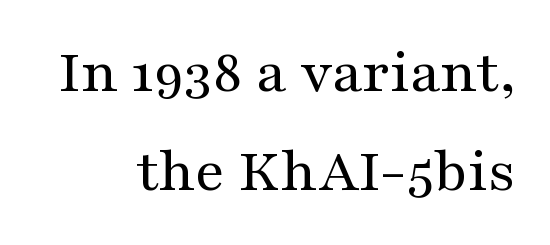
The image shows 64 px regular-weight, wide serif type, upright; set right-aligned, normal line spacing (1.54x), normal letter spacing, not underlined; medium stroke contrast and a medium x-height.
